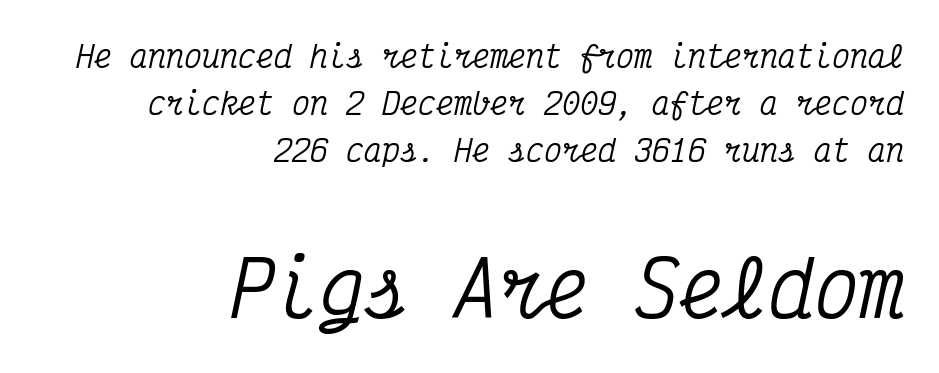
The image shows 75 px condensed serif type, italic (leaning right), monospaced; set right-aligned, normal line spacing (1.56x), normal letter spacing, not underlined; the second (bottom) block is 2.5x larger; medium stroke contrast and a medium x-height.
